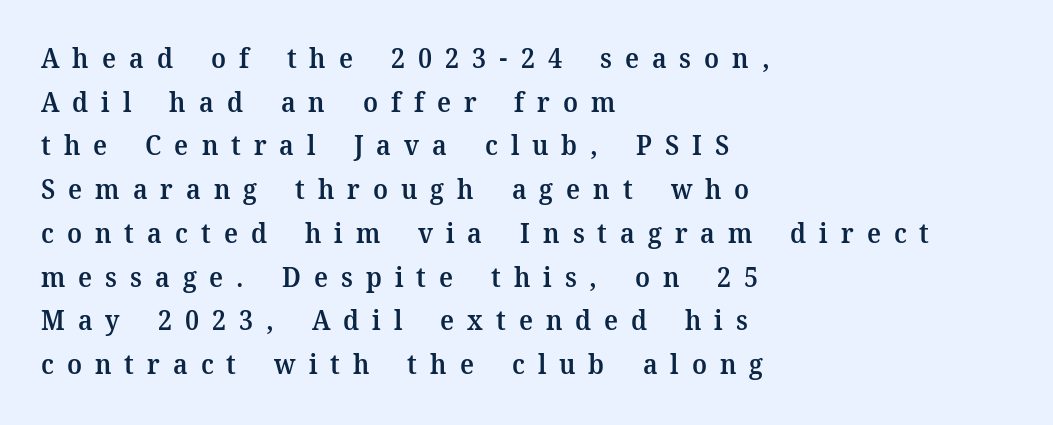
Q: Is the text bold? A: Semi-bold.
Q: Is the text italic (slanted)? A: No, it is upright.
Q: Is the text underlined? A: No.
Q: How is the paragraph aligned? A: Left-aligned.
Q: Is the spacing between letters normal or unusually wide? A: Unusually wide.
Q: Is the spacing between lines tight, normal or loose? A: Normal.
